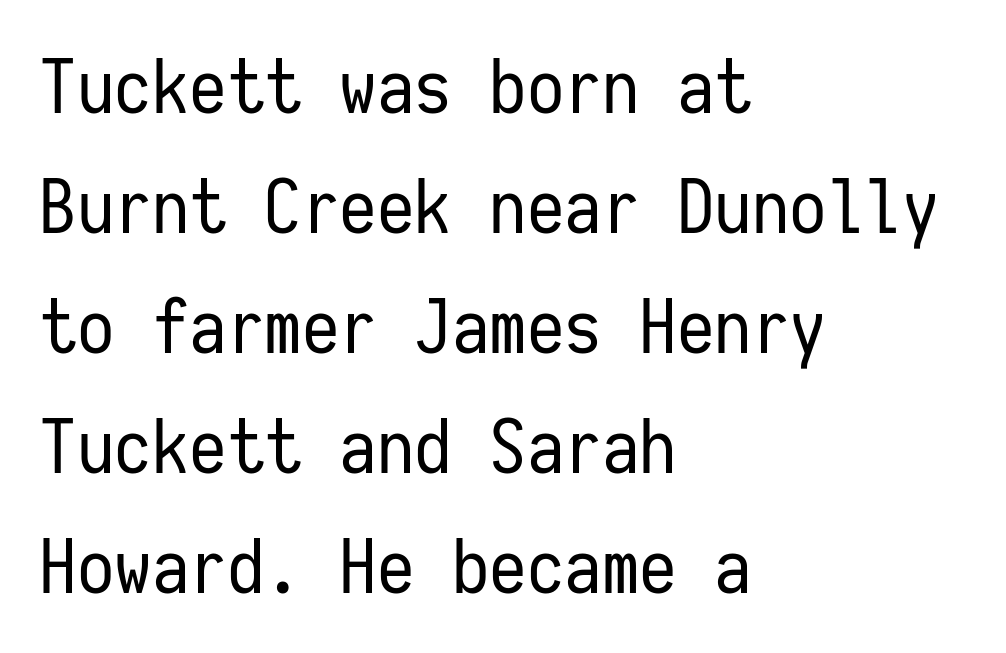
The image shows 75 px regular-weight, condensed sans-serif type, upright, monospaced; set left-aligned, normal line spacing (1.6x), normal letter spacing, not underlined; low stroke contrast and a medium x-height.
